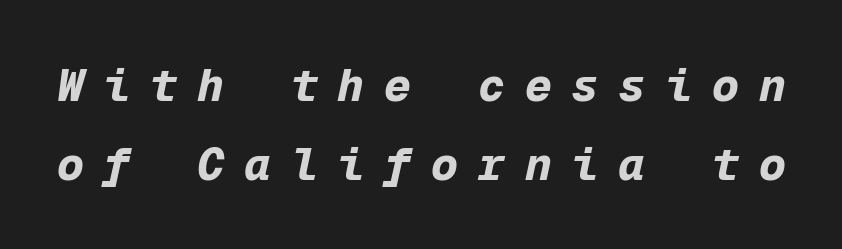
{"italic": "yes", "lean": "right", "slant_degrees": 12, "bold": "yes", "weight": "bold", "width": "normal", "stroke_contrast": "low", "x_height": "medium", "monospaced": "yes", "underline": "no", "line_spacing_ratio": 1.75, "letter_spacing": "wide", "letter_spacing_em": 0.44, "glyph_px": 45}
